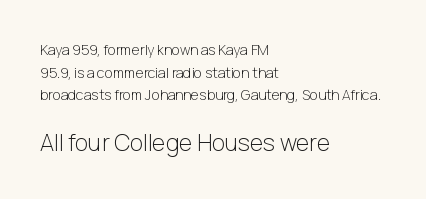
Q: Is the text bold? A: No.
Q: Is the text italic (slanted)? A: No, it is upright.
Q: Is the text underlined? A: No.
Q: How is the paragraph aligned? A: Left-aligned.
Q: Is the spacing between letters normal or unusually wide? A: Normal.
Q: Is the spacing between lines tight, normal or loose? A: Normal.
Q: Which block of text is set in a larger size, the first (top) or the second (bottom)? A: The second (bottom) one.
